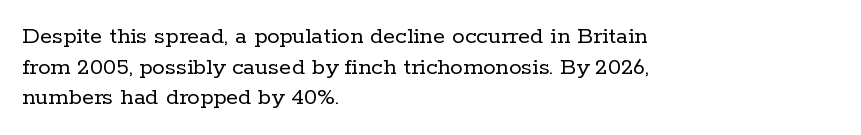
The letters look calm and open, with moderate or lighter stems. Descenders are the only things crossing below the line. Left-aligned paragraph, ragged on the right. Short note: letters normally spaced.
